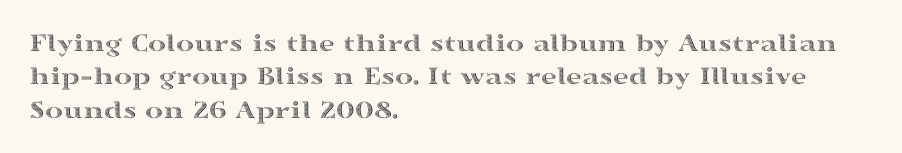
The image shows 27 px text type, upright; set left-aligned, line spacing 1.24x, normal letter spacing, not underlined.
